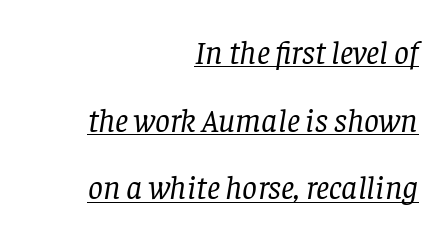
{"serif": "yes", "italic": "yes", "lean": "right", "slant_degrees": 8, "bold": "no", "weight": "regular", "width": "normal", "stroke_contrast": "low", "x_height": "large", "monospaced": "no", "underline": "yes", "align": "right", "line_spacing": "loose", "line_spacing_ratio": 2.05, "letter_spacing": "normal", "letter_spacing_em": 0.0, "glyph_px": 33}
